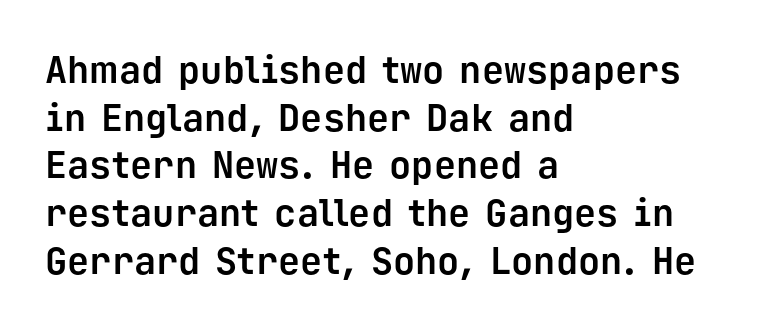
The strokes are fattened all the way to bold. The letters stand straight up with perfectly vertical stems. This sample is left-justified, so line endings fall wherever the words run out. The vertical gap from one line to the next is medium. Honestly, the letter spacing is just normal — you wouldn't notice it. Here the designer chose a console-style face with uniform glyph widths.
